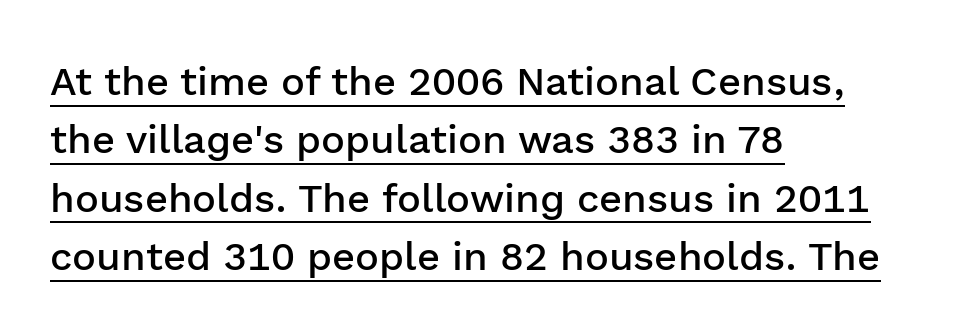
Q: Is the text bold? A: Semi-bold.
Q: Is the text italic (slanted)? A: No, it is upright.
Q: Is the typeface a serif or a sans-serif typeface? A: Sans-serif.
Q: Is the text underlined? A: Yes.
Q: How is the paragraph aligned? A: Left-aligned.
Q: Is the spacing between letters normal or unusually wide? A: Normal.
Q: Is the spacing between lines tight, normal or loose? A: Normal.
Q: Width (condensed, normal, or wide)? A: Normal.
Q: Stroke contrast? A: Low.
Q: x-height? A: Medium.
Q: Monospaced? A: No.
